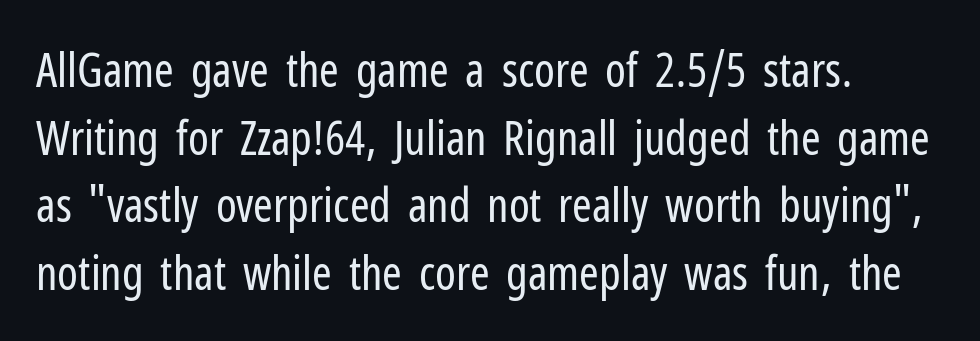
{"serif": "no", "italic": "no", "bold": "no", "weight": "regular", "width": "condensed", "stroke_contrast": "low", "x_height": "medium", "monospaced": "no", "underline": "no", "align": "left", "line_spacing": "normal", "line_spacing_ratio": 1.44, "letter_spacing": "normal", "letter_spacing_em": 0.0, "glyph_px": 47}
